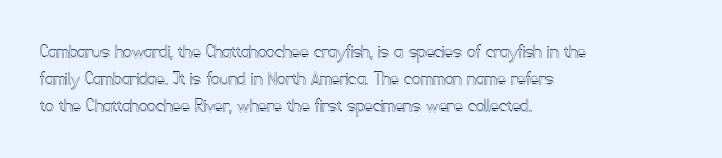
Q: Is the text italic (slanted)? A: No, it is upright.
Q: Is the text underlined? A: No.
Q: How is the paragraph aligned? A: Left-aligned.
Q: Is the spacing between letters normal or unusually wide? A: Normal.
Q: Is the spacing between lines tight, normal or loose? A: Normal.
